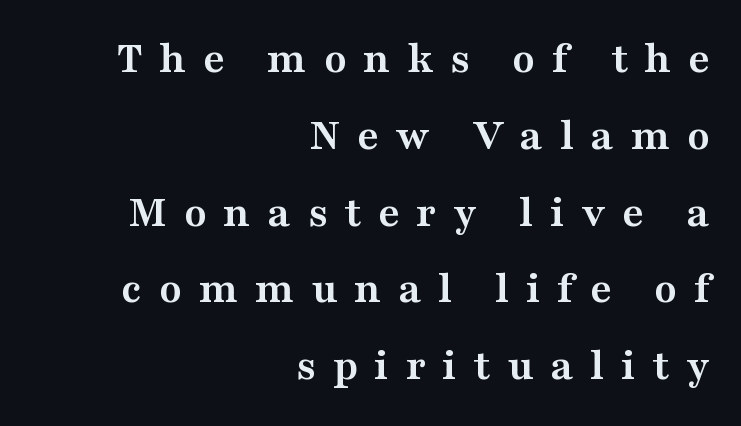
The letters are spread apart with noticeably loose tracking. The glyphs have the mass of a bold cut. If you drew a ruler down the right edge, every line would touch it. Serif or sans? Serif — the stroke terminals have little feet.
